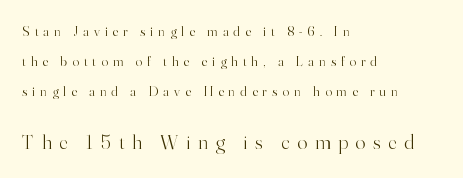
Is the stroke heavy? The answer is a plain regular-or-lighter. Posture: straight, roman, zero tilt. Has an underline been added? It has not. Students, observe: this is what heavily led, spacious text looks like. Look at the tracking — it's clearly loosened, letters drifting apart. Which margin do the lines hug? The left one — the right edge is uneven.
